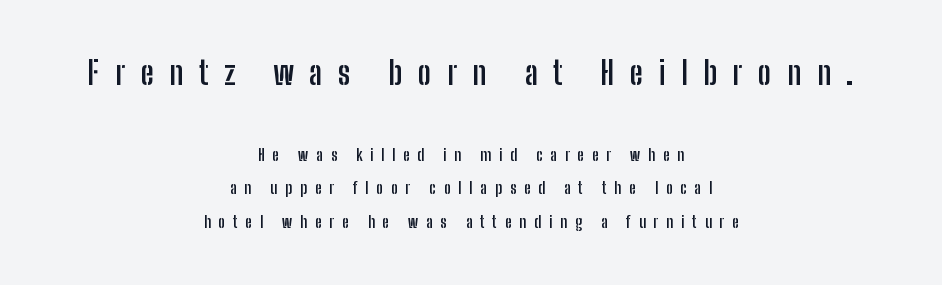
Q: Is the text bold? A: Yes.
Q: Is the text italic (slanted)? A: No, it is upright.
Q: Is the typeface a serif or a sans-serif typeface? A: Sans-serif.
Q: Is the text underlined? A: No.
Q: How is the paragraph aligned? A: Centered.
Q: Is the spacing between letters normal or unusually wide? A: Unusually wide.
Q: Is the spacing between lines tight, normal or loose? A: Loose.
Q: Which block of text is set in a larger size, the first (top) or the second (bottom)? A: The first (top) one.
Q: Width (condensed, normal, or wide)? A: Condensed.
Q: Stroke contrast? A: Low.
Q: x-height? A: Medium.
Q: Monospaced? A: No.
